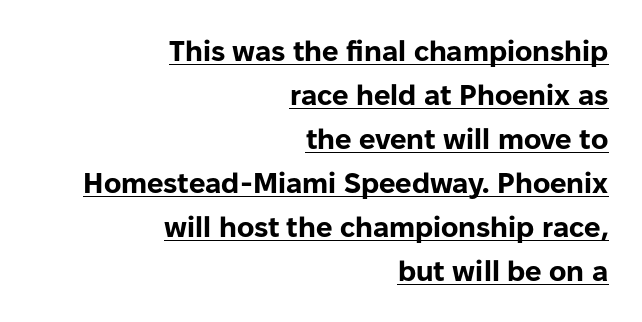
Q: Is the text bold? A: Yes.
Q: Is the text italic (slanted)? A: No, it is upright.
Q: Is the typeface a serif or a sans-serif typeface? A: Sans-serif.
Q: Is the text underlined? A: Yes.
Q: How is the paragraph aligned? A: Right-aligned.
Q: Is the spacing between letters normal or unusually wide? A: Normal.
Q: Is the spacing between lines tight, normal or loose? A: Normal.
Q: Width (condensed, normal, or wide)? A: Normal.
Q: Stroke contrast? A: Low.
Q: x-height? A: Medium.
Q: Monospaced? A: No.
